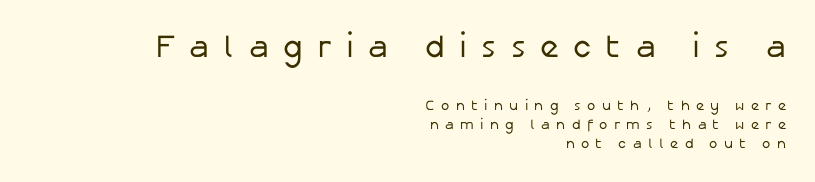
{"serif": "no", "italic": "no", "bold": "no", "weight": "regular", "width": "normal", "stroke_contrast": "low", "x_height": "medium", "monospaced": "no", "underline": "no", "align": "right", "line_spacing": "normal", "line_spacing_ratio": 1.35, "letter_spacing": "wide", "letter_spacing_em": 0.45, "larger_block": "first", "size_ratio": 2.29, "glyph_px": 32}
